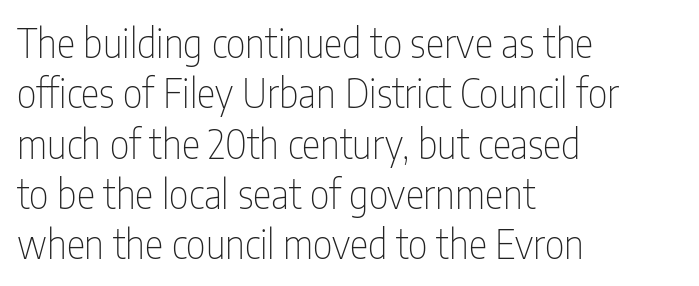
Q: Is the text bold? A: No.
Q: Is the text italic (slanted)? A: No, it is upright.
Q: Is the typeface a serif or a sans-serif typeface? A: Sans-serif.
Q: Is the text underlined? A: No.
Q: How is the paragraph aligned? A: Left-aligned.
Q: Is the spacing between letters normal or unusually wide? A: Normal.
Q: Is the spacing between lines tight, normal or loose? A: Normal.
Q: Width (condensed, normal, or wide)? A: Condensed.
Q: Stroke contrast? A: Low.
Q: x-height? A: Medium.
Q: Monospaced? A: No.
